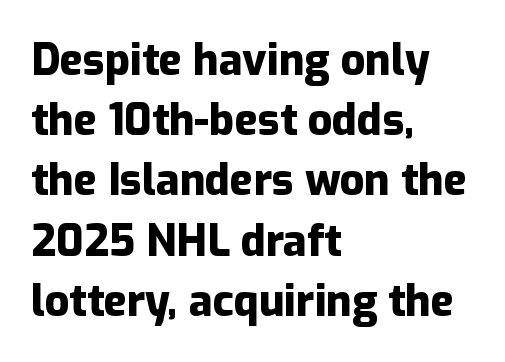
The image shows 43 px heavy sans-serif type, upright; set left-aligned, normal line spacing (1.4x), normal letter spacing, not underlined; low stroke contrast and a medium x-height.
